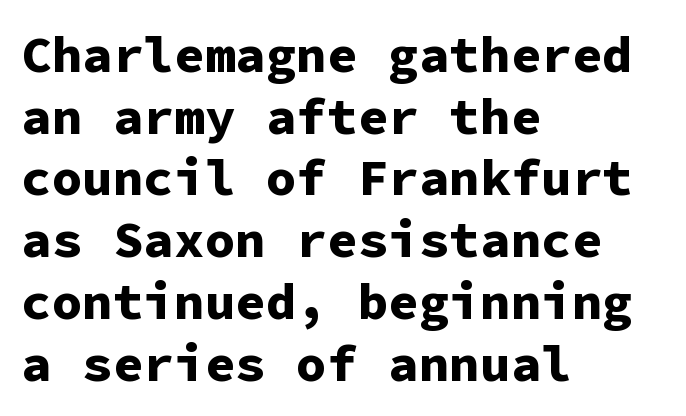
The image shows 51 px bold sans-serif type, upright, monospaced; set left-aligned, line spacing 1.21x, normal letter spacing, not underlined; low stroke contrast and a medium x-height.
